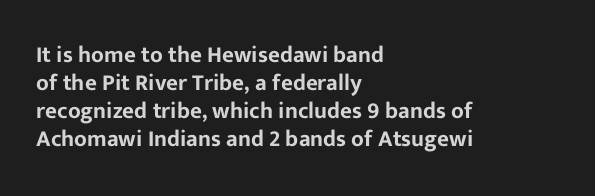
Q: Is the text italic (slanted)? A: No, it is upright.
Q: Is the text underlined? A: No.
Q: How is the paragraph aligned? A: Left-aligned.
Q: Is the spacing between letters normal or unusually wide? A: Normal.
